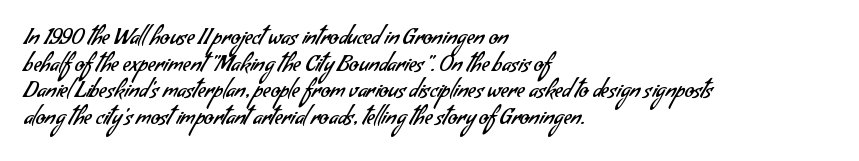
The image shows 22 px text type; set left-aligned, line spacing 1.21x, normal letter spacing, not underlined.
